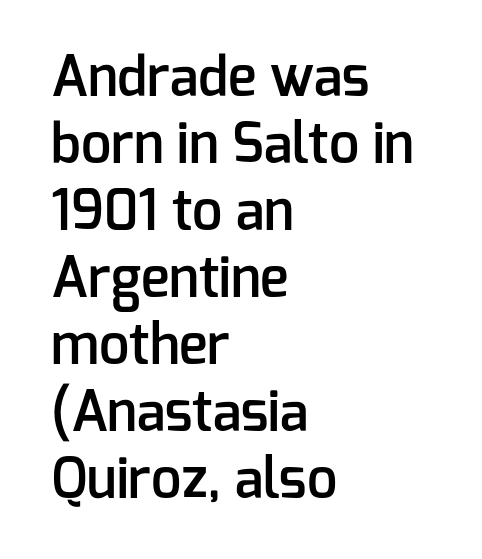
I'd describe the lettering as semibold — firm but not a full bold. The passage shown is typed in a proportional face where columns would drift. Left-aligned paragraph, ragged on the right. Designer's note — italics off, roman on.
